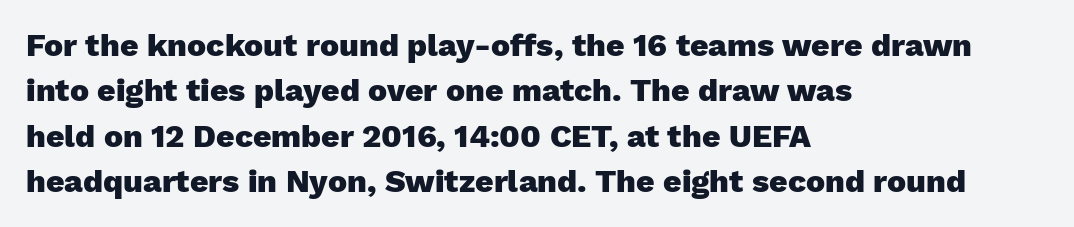
This is roman type, the default non-slanted kind. Is the type bold? Yes — the strokes are clearly thick and heavy. Any mark beneath the type? The region is blank. A student would call this left alignment; a typographer would say flush left, rag right. Looks like regular typesetting: each glyph gets only the width it needs. Stroke terminals: plain, sans-serif.
